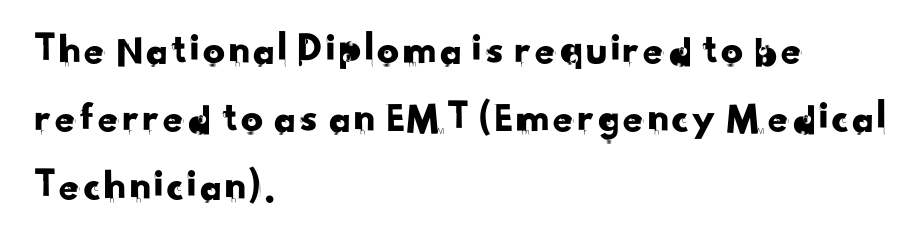
Q: Is the typeface a serif or a sans-serif typeface? A: Sans-serif.
Q: Is the text underlined? A: No.
Q: How is the paragraph aligned? A: Left-aligned.
Q: Is the spacing between letters normal or unusually wide? A: Normal.
Q: Is the spacing between lines tight, normal or loose? A: Normal.
Q: Width (condensed, normal, or wide)? A: Normal.
Q: Stroke contrast? A: Low.
Q: x-height? A: Small.
Q: Monospaced? A: No.
